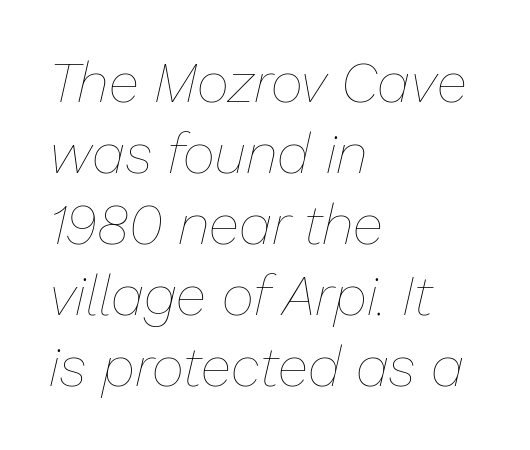
Q: Is the text bold? A: No.
Q: Is the text italic (slanted)? A: Yes, it leans right by about 13 degrees.
Q: Is the text underlined? A: No.
Q: How is the paragraph aligned? A: Left-aligned.
Q: Is the spacing between letters normal or unusually wide? A: Normal.
Q: Is the spacing between lines tight, normal or loose? A: Normal.
Q: Width (condensed, normal, or wide)? A: Normal.
Q: Stroke contrast? A: Low.
Q: x-height? A: Medium.
Q: Monospaced? A: No.
